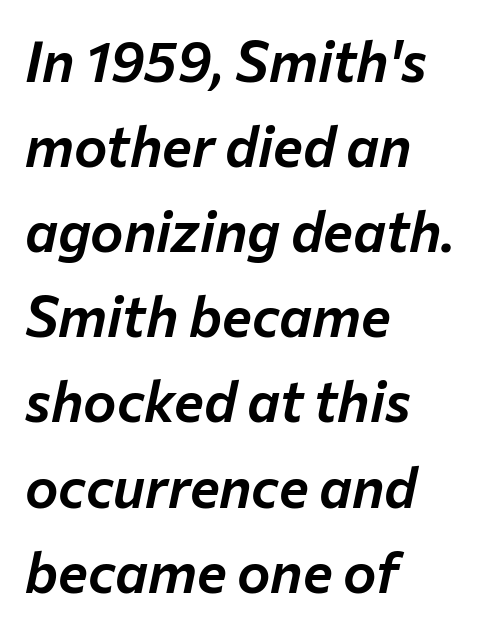
The image shows 56 px text type, italic (leaning right); set left-aligned, normal line spacing (1.52x), normal letter spacing, not underlined; low stroke contrast and a medium x-height.
